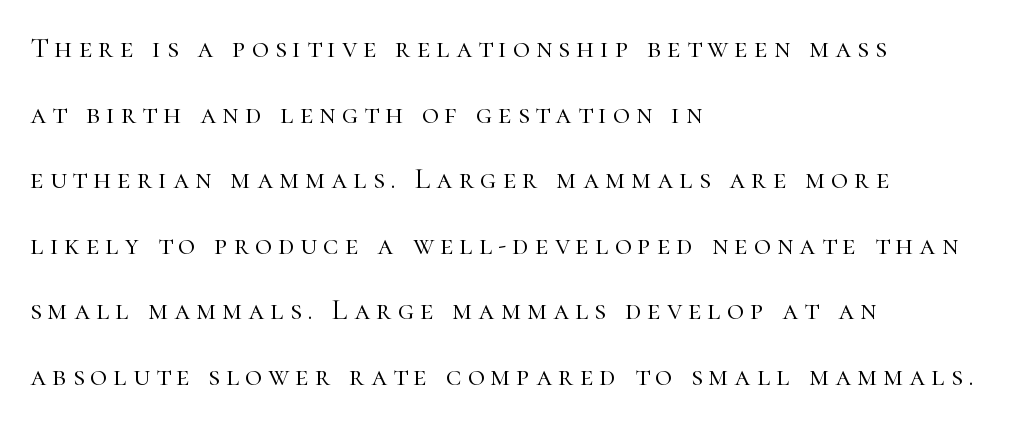
Q: Is the text bold? A: No.
Q: Is the text italic (slanted)? A: No, it is upright.
Q: Is the typeface a serif or a sans-serif typeface? A: Serif.
Q: Is the text underlined? A: No.
Q: How is the paragraph aligned? A: Left-aligned.
Q: Is the spacing between letters normal or unusually wide? A: Unusually wide.
Q: Is the spacing between lines tight, normal or loose? A: Loose.
Q: Width (condensed, normal, or wide)? A: Normal.
Q: Stroke contrast? A: High.
Q: x-height? A: Medium.
Q: Monospaced? A: No.
